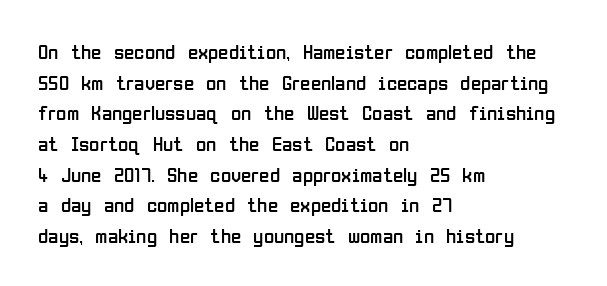
Q: Is the text bold? A: No.
Q: Is the text italic (slanted)? A: No, it is upright.
Q: Is the text underlined? A: No.
Q: How is the paragraph aligned? A: Left-aligned.
Q: Is the spacing between letters normal or unusually wide? A: Normal.
Q: Is the spacing between lines tight, normal or loose? A: Normal.
